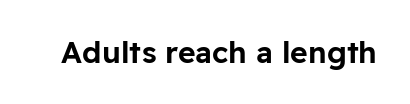
{"serif": "no", "italic": "no", "width": "normal", "stroke_contrast": "low", "x_height": "medium", "monospaced": "no", "underline": "no", "letter_spacing": "normal", "letter_spacing_em": 0.0, "glyph_px": 30}
